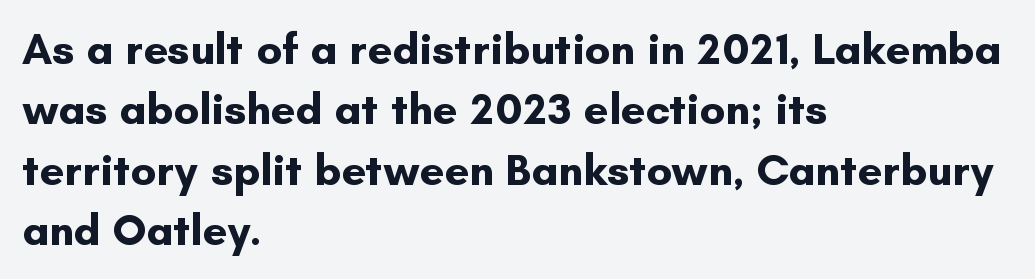
Tracking here is standard; glyphs follow each other at the usual distance. Proportional: the letters do not fall into vertical columns. The passage is arranged the way most books set body copy — flush left. Lines of text with bare space underneath.
